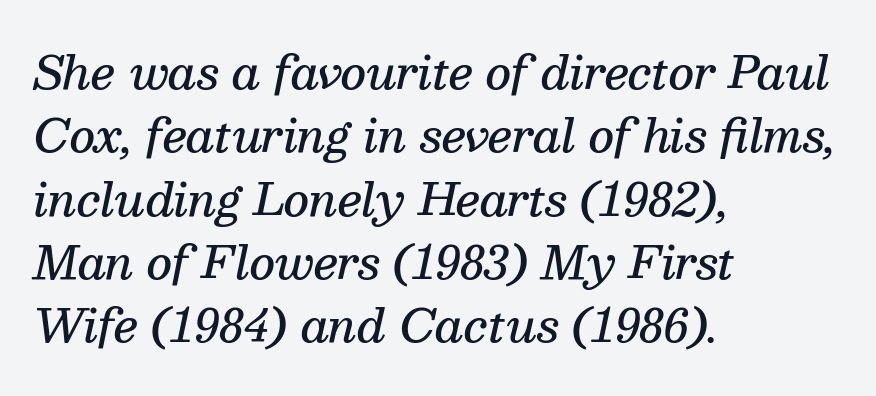
Q: Is the text bold? A: Semi-bold.
Q: Is the text italic (slanted)? A: Yes, it leans right by about 13 degrees.
Q: Is the typeface a serif or a sans-serif typeface? A: Serif.
Q: Is the text underlined? A: No.
Q: How is the paragraph aligned? A: Left-aligned.
Q: Is the spacing between letters normal or unusually wide? A: Normal.
Q: Is the spacing between lines tight, normal or loose? A: Normal.
Q: Width (condensed, normal, or wide)? A: Normal.
Q: Stroke contrast? A: Medium.
Q: x-height? A: Medium.
Q: Monospaced? A: No.
